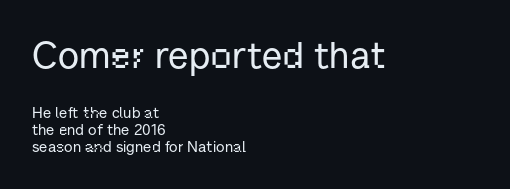
{"serif": "no", "italic": "no", "width": "normal", "stroke_contrast": "low", "x_height": "medium", "monospaced": "no", "underline": "no", "align": "left", "line_spacing": "tight", "line_spacing_ratio": 1.12, "letter_spacing": "normal", "letter_spacing_em": 0.0, "larger_block": "first", "size_ratio": 2.47, "glyph_px": 37}
